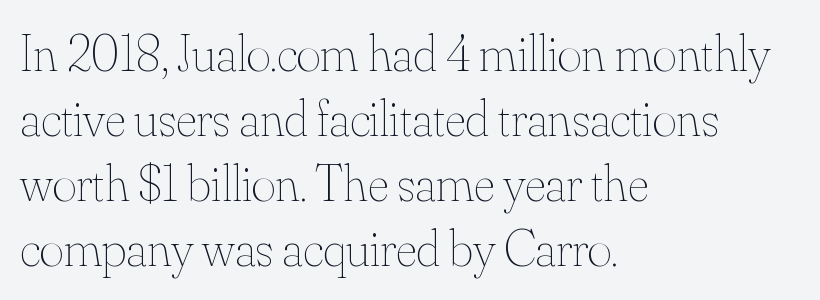
The image shows 52 px thin type, upright; set left-aligned, normal line spacing (1.25x), normal letter spacing, not underlined; medium stroke contrast and a small x-height.
